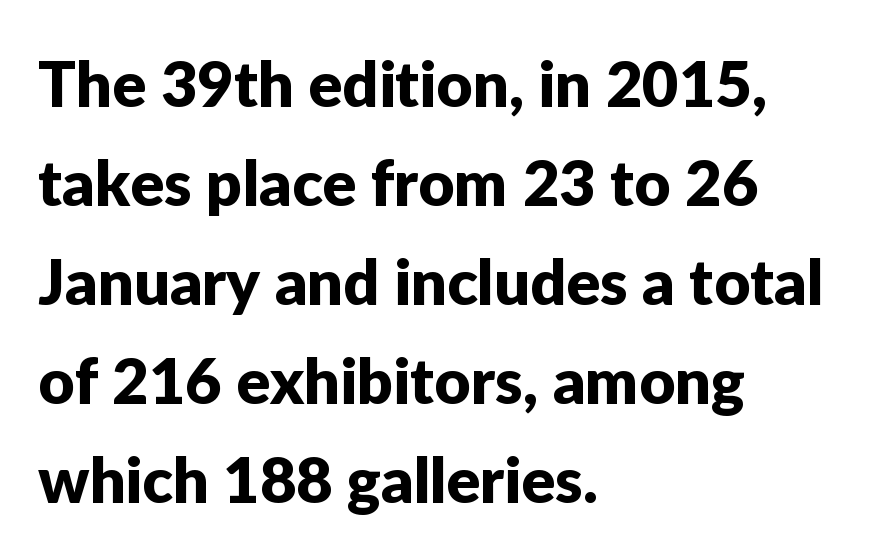
The image shows 63 px sans-serif type, upright; set left-aligned, normal line spacing (1.57x), normal letter spacing, not underlined; low stroke contrast and a medium x-height.
